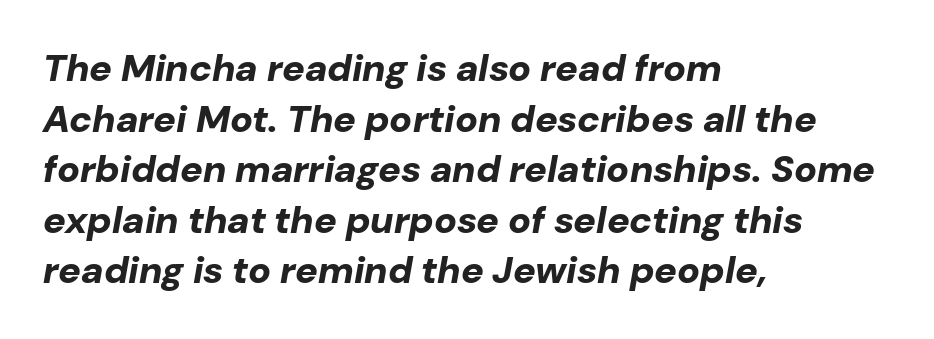
{"italic": "yes", "lean": "right", "slant_degrees": 10, "bold": "yes", "weight": "bold", "width": "normal", "stroke_contrast": "low", "x_height": "medium", "monospaced": "no", "underline": "no", "align": "left", "line_spacing": "normal", "line_spacing_ratio": 1.33, "letter_spacing": "normal", "letter_spacing_em": 0.0, "glyph_px": 38}
